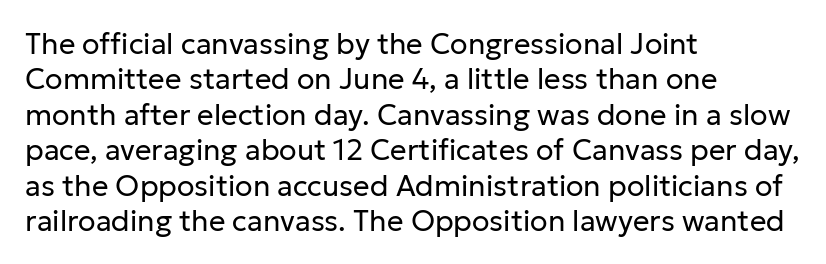
Nope, not italic — everything's standing straight. The letterforms sit shoulder to shoulder at normal distance. No extra ink here — the face is not bold. Check under the words: just untouched page. The text block is weighted toward the left margin, trailing off unevenly rightward. You could not count columns in this text — the font is proportionally spaced.
